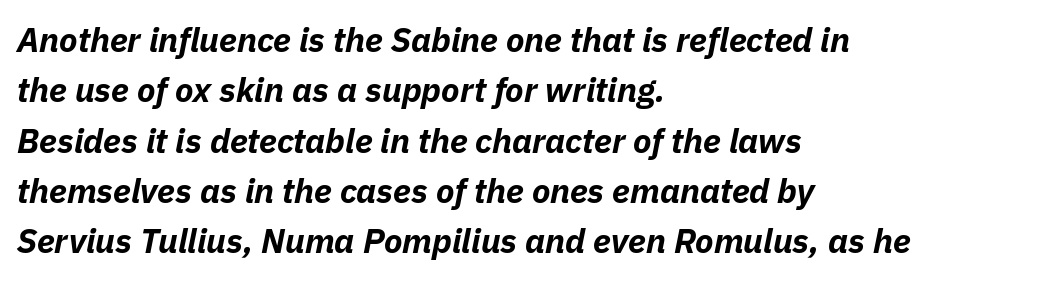
Q: Is the text bold? A: Yes.
Q: Is the text italic (slanted)? A: Yes, it leans right by about 11 degrees.
Q: Is the text underlined? A: No.
Q: How is the paragraph aligned? A: Left-aligned.
Q: Is the spacing between letters normal or unusually wide? A: Normal.
Q: Is the spacing between lines tight, normal or loose? A: Normal.
Q: Width (condensed, normal, or wide)? A: Normal.
Q: Stroke contrast? A: Low.
Q: x-height? A: Medium.
Q: Monospaced? A: No.
